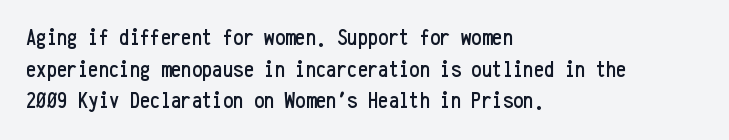
The image shows 23 px text type, upright; set left-aligned, normal line spacing (1.38x), normal letter spacing, not underlined.
